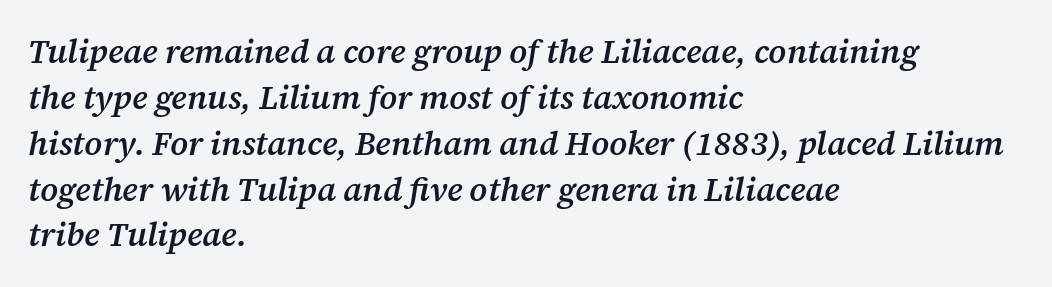
Q: Is the text bold? A: Semi-bold.
Q: Is the text italic (slanted)? A: Yes, it leans right by about 12 degrees.
Q: Is the typeface a serif or a sans-serif typeface? A: Serif.
Q: Is the text underlined? A: No.
Q: How is the paragraph aligned? A: Left-aligned.
Q: Is the spacing between letters normal or unusually wide? A: Normal.
Q: Is the spacing between lines tight, normal or loose? A: Normal.
Q: Width (condensed, normal, or wide)? A: Normal.
Q: Stroke contrast? A: Medium.
Q: x-height? A: Medium.
Q: Monospaced? A: No.
